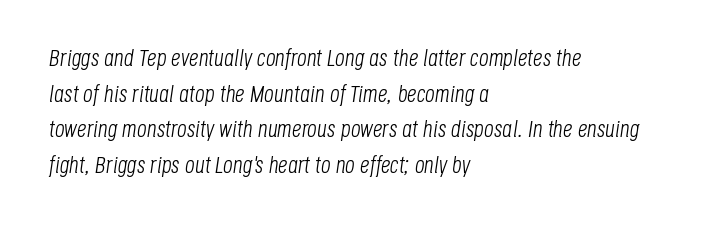
Q: Is the text bold? A: No.
Q: Is the text italic (slanted)? A: Yes, it leans right by about 8 degrees.
Q: Is the text underlined? A: No.
Q: How is the paragraph aligned? A: Left-aligned.
Q: Is the spacing between letters normal or unusually wide? A: Normal.
Q: Is the spacing between lines tight, normal or loose? A: Normal.
